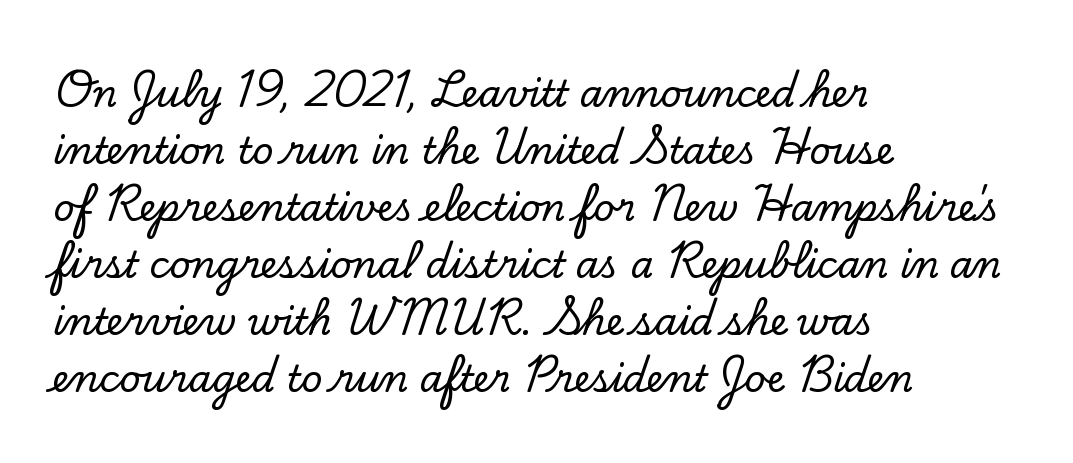
The image shows 37 px serif type; set left-aligned, normal line spacing (1.54x), normal letter spacing, not underlined; low stroke contrast and a small x-height.
